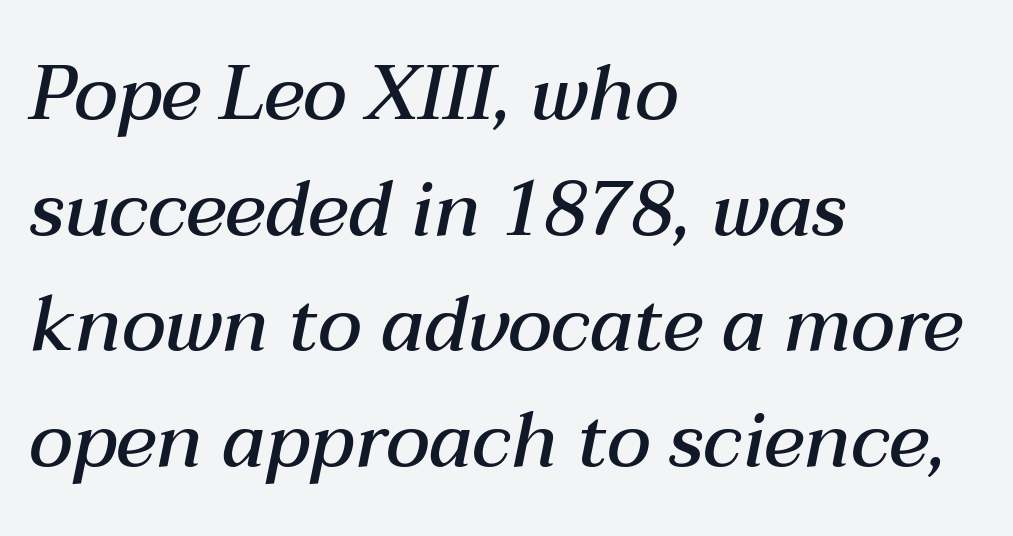
{"italic": "yes", "lean": "right", "slant_degrees": 12, "bold": "semi", "weight": "semibold", "width": "normal", "stroke_contrast": "medium", "x_height": "medium", "monospaced": "no", "underline": "no", "align": "left", "line_spacing": "normal", "line_spacing_ratio": 1.52, "letter_spacing": "normal", "letter_spacing_em": 0.0, "glyph_px": 76}
